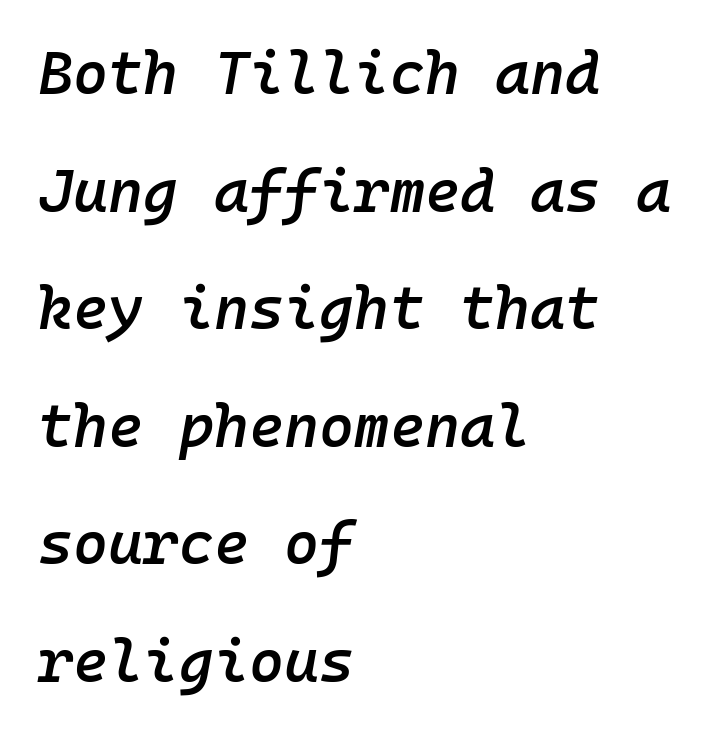
{"italic": "yes", "lean": "right", "slant_degrees": 10, "bold": "semi", "weight": "semibold", "width": "normal", "stroke_contrast": "low", "x_height": "medium", "monospaced": "yes", "underline": "no", "align": "left", "line_spacing": "loose", "line_spacing_ratio": 1.96, "letter_spacing": "normal", "letter_spacing_em": 0.0, "glyph_px": 60}
